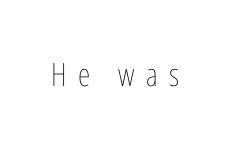
The image shows 32 px thin, condensed type, upright; set unusually wide letter spacing (+0.35 em), not underlined; low stroke contrast and a medium x-height.
